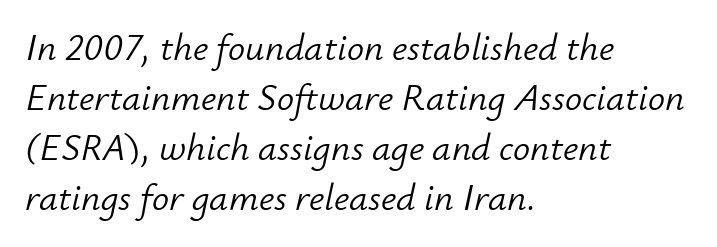
{"italic": "yes", "lean": "right", "slant_degrees": 12, "bold": "no", "weight": "light", "width": "normal", "stroke_contrast": "low", "x_height": "small", "monospaced": "no", "underline": "no", "align": "left", "line_spacing": "normal", "line_spacing_ratio": 1.32, "letter_spacing": "normal", "letter_spacing_em": 0.0, "glyph_px": 38}
